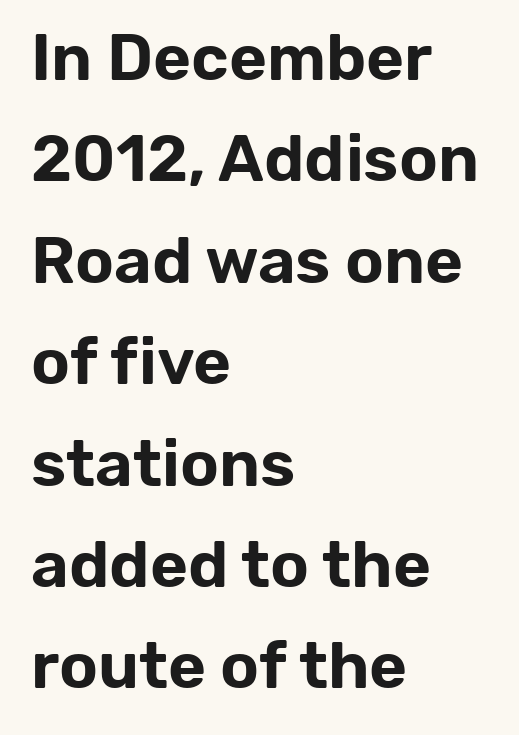
The image shows 65 px sans-serif type, upright; set left-aligned, normal line spacing (1.56x), normal letter spacing, not underlined; low stroke contrast and a medium x-height.
